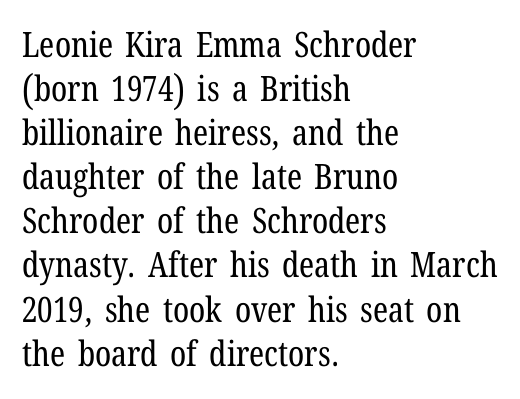
{"serif": "yes", "italic": "no", "bold": "no", "weight": "regular", "width": "condensed", "stroke_contrast": "low", "x_height": "medium", "monospaced": "no", "underline": "no", "align": "left", "line_spacing": "normal", "line_spacing_ratio": 1.26, "letter_spacing": "normal", "letter_spacing_em": 0.0, "glyph_px": 35}
